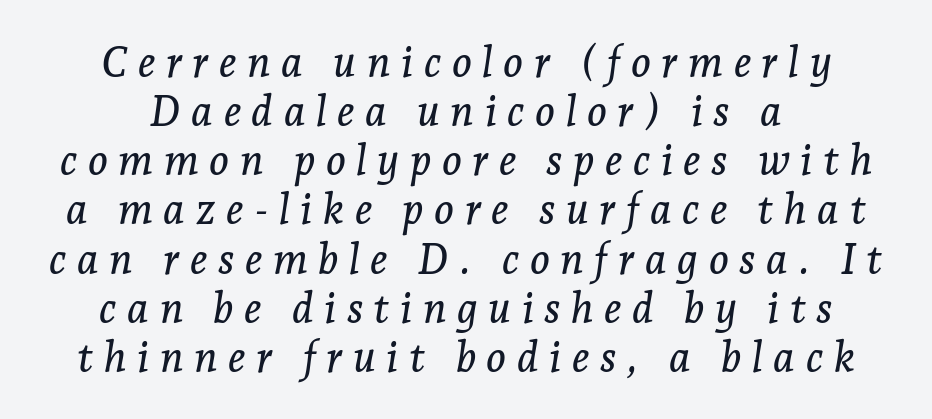
The image shows 42 px serif type, italic (leaning right); set line spacing 1.17x, unusually wide letter spacing (+0.25 em), not underlined; low stroke contrast and a medium x-height.
